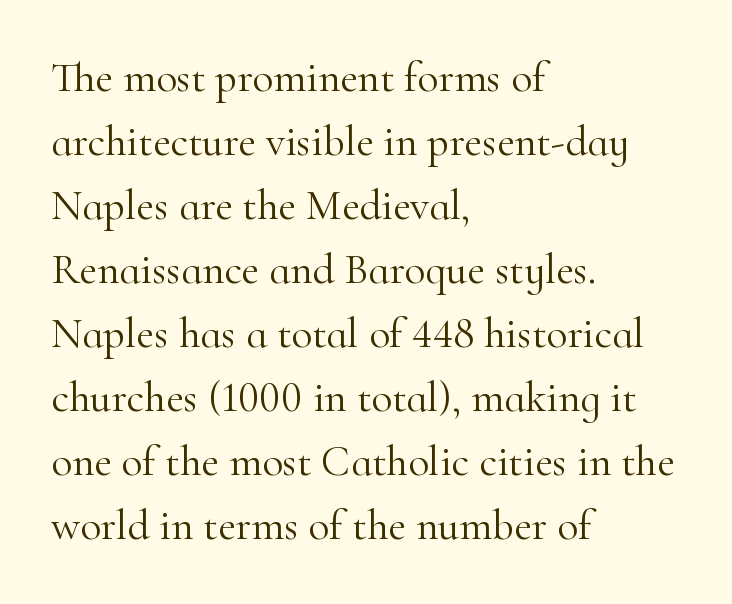
{"serif": "yes", "italic": "no", "bold": "no", "weight": "light", "width": "normal", "stroke_contrast": "high", "x_height": "small", "monospaced": "no", "underline": "no", "align": "left", "line_spacing": "normal", "line_spacing_ratio": 1.49, "letter_spacing": "normal", "letter_spacing_em": 0.0, "glyph_px": 43}
